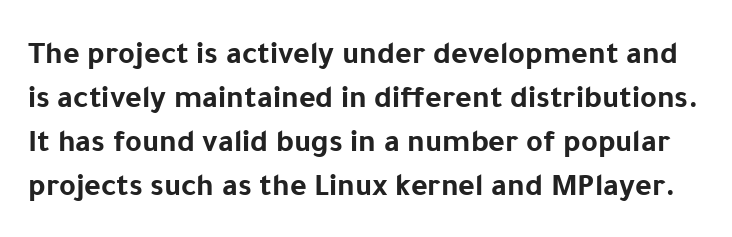
Ordinary non-slanted type is in use. Spacing verdict: proportional, widths tailored to each character. The passage shown is emphatically bold. The zone under the glyphs is completely vacant. Nope, no serifs anywhere on these letters.
